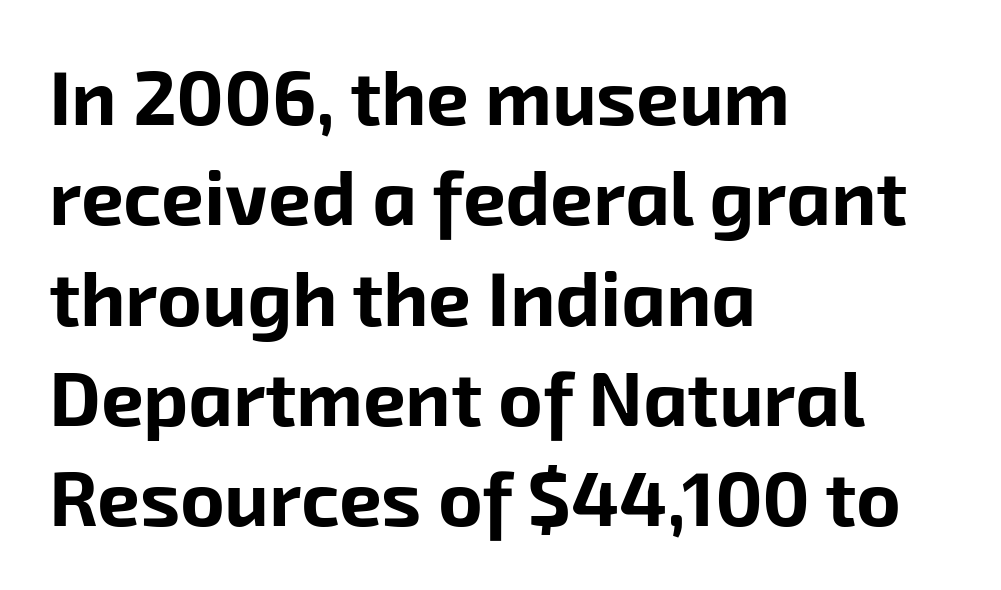
Q: Is the text bold? A: Yes.
Q: Is the typeface a serif or a sans-serif typeface? A: Sans-serif.
Q: Is the text underlined? A: No.
Q: How is the paragraph aligned? A: Left-aligned.
Q: Is the spacing between letters normal or unusually wide? A: Normal.
Q: Is the spacing between lines tight, normal or loose? A: Normal.
Q: Width (condensed, normal, or wide)? A: Normal.
Q: Stroke contrast? A: Low.
Q: x-height? A: Medium.
Q: Monospaced? A: No.
